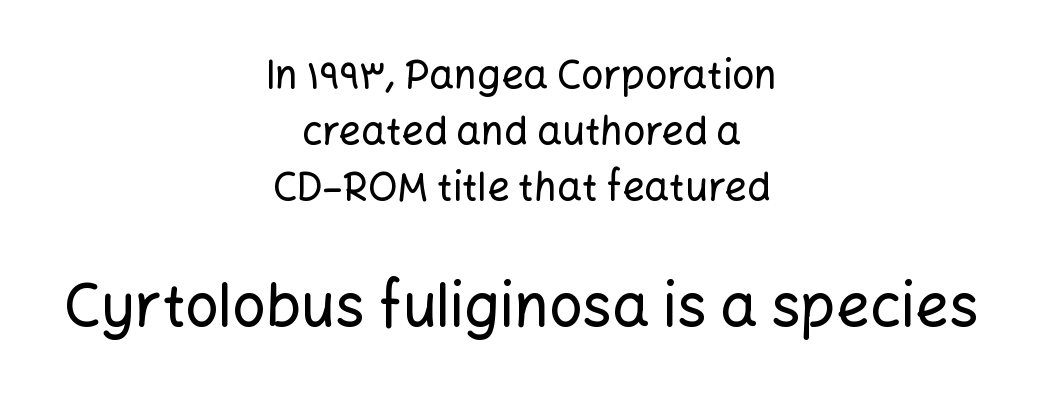
{"serif": "no", "italic": "no", "width": "normal", "stroke_contrast": "low", "x_height": "medium", "monospaced": "no", "underline": "no", "align": "center", "line_spacing": "normal", "line_spacing_ratio": 1.44, "letter_spacing": "normal", "letter_spacing_em": 0.0, "larger_block": "second", "size_ratio": 1.51, "glyph_px": 59}
